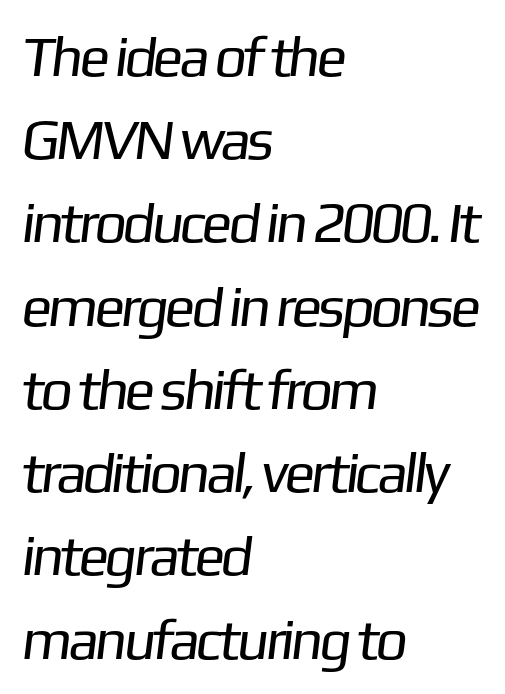
The passage shown stacks its lines at a standard gap. Weight: not bold — regular or lighter. Observe the ordinary spacing: letters are neighbours, not strangers. The rendering uses natural spacing where letterforms have individual widths. Each line starts at the same left margin while the right side varies.
